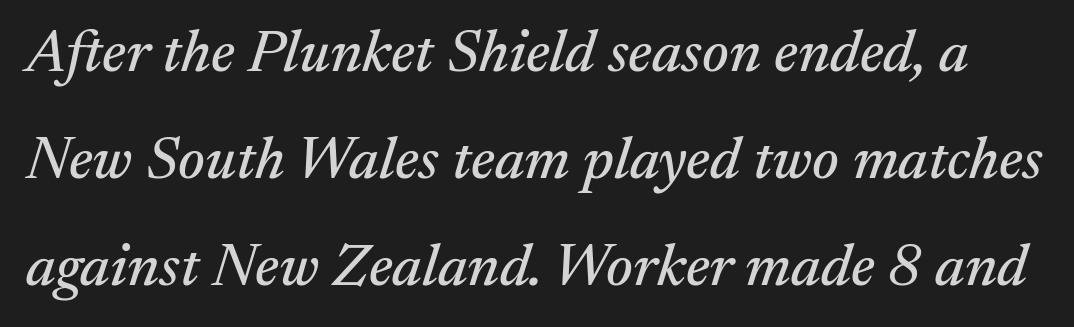
{"serif": "yes", "italic": "yes", "lean": "right", "slant_degrees": 17, "width": "normal", "stroke_contrast": "medium", "x_height": "medium", "monospaced": "no", "underline": "no", "line_spacing_ratio": 1.78, "letter_spacing": "normal", "letter_spacing_em": 0.0, "glyph_px": 60}
